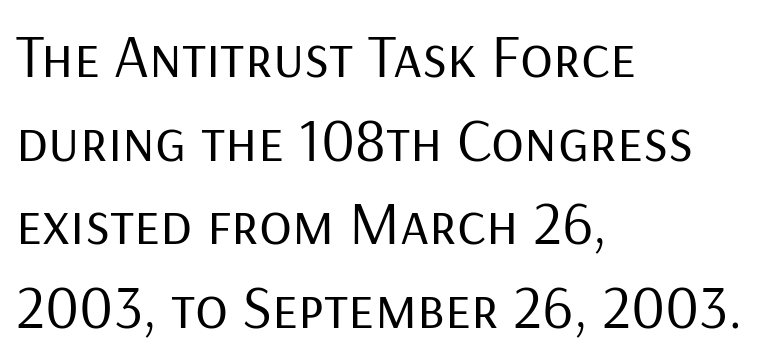
Q: Is the text bold? A: No.
Q: Is the text italic (slanted)? A: No, it is upright.
Q: Is the typeface a serif or a sans-serif typeface? A: Sans-serif.
Q: Is the text underlined? A: No.
Q: How is the paragraph aligned? A: Left-aligned.
Q: Is the spacing between letters normal or unusually wide? A: Normal.
Q: Is the spacing between lines tight, normal or loose? A: Normal.
Q: Width (condensed, normal, or wide)? A: Normal.
Q: Stroke contrast? A: Low.
Q: x-height? A: Medium.
Q: Monospaced? A: No.
